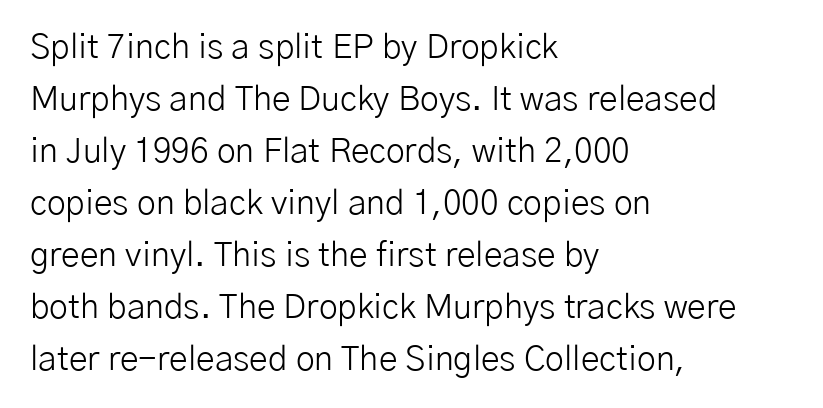
Quick note: not italic, upright. This rendering leaves character spacing at its baseline value. Successive baselines arrive at the customary interval. The typeface has the unassuming heft of standard copy or less. In CSS terms this would be text-align: left. The face used here is proportionally spaced, like ordinary book or web type.
